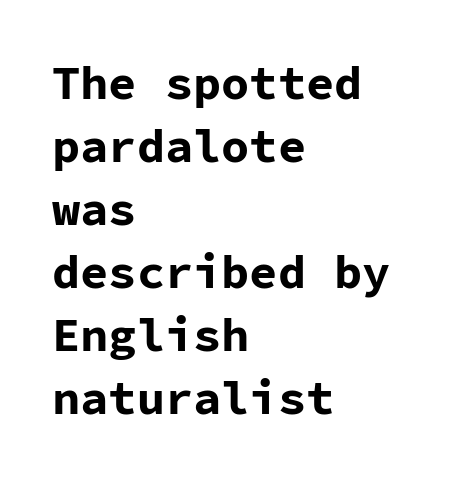
The image shows 47 px bold sans-serif type, upright, monospaced; set left-aligned, normal line spacing (1.34x), normal letter spacing, not underlined; low stroke contrast and a medium x-height.
